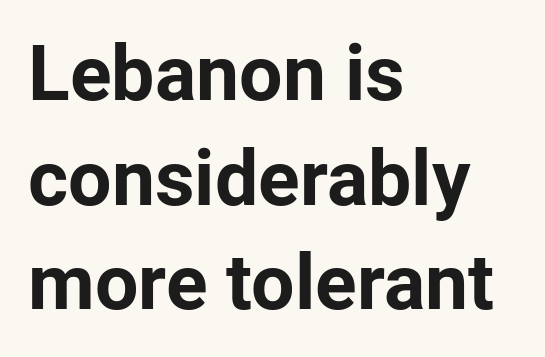
The image shows 77 px bold sans-serif type, upright; set left-aligned, normal line spacing (1.36x), normal letter spacing, not underlined; low stroke contrast and a medium x-height.
